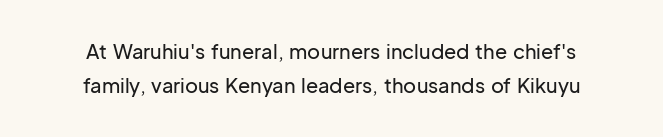
Notice how the passage keeps no hard edge, just a central spine. Letters rest on an invisible, unmarked baseline. Each word holds together tightly as a unit, with standard inter-letter gaps. No italicization has been applied; the sample stays upright.
